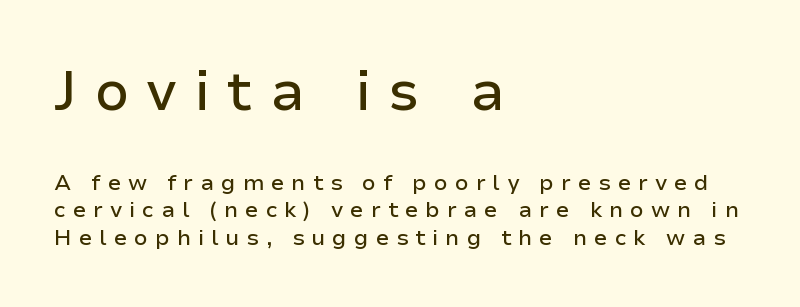
{"serif": "no", "italic": "no", "width": "normal", "stroke_contrast": "low", "x_height": "medium", "monospaced": "no", "underline": "no", "align": "left", "line_spacing": "normal", "line_spacing_ratio": 1.25, "letter_spacing": "wide", "letter_spacing_em": 0.31, "larger_block": "first", "size_ratio": 2.5, "glyph_px": 55}
